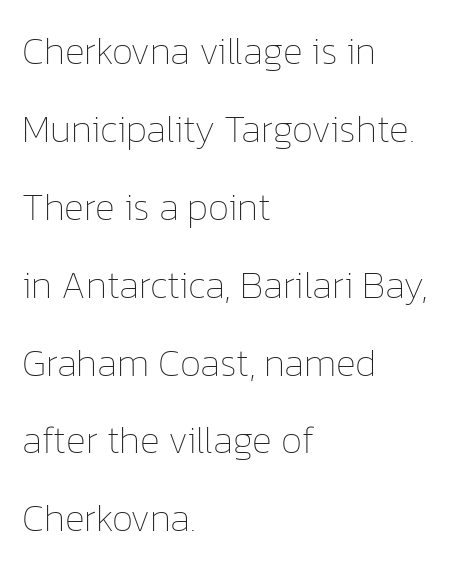
{"italic": "no", "bold": "no", "weight": "thin", "width": "normal", "stroke_contrast": "low", "x_height": "medium", "monospaced": "no", "underline": "no", "align": "left", "line_spacing": "loose", "line_spacing_ratio": 2.05, "letter_spacing": "normal", "letter_spacing_em": 0.0, "glyph_px": 38}
